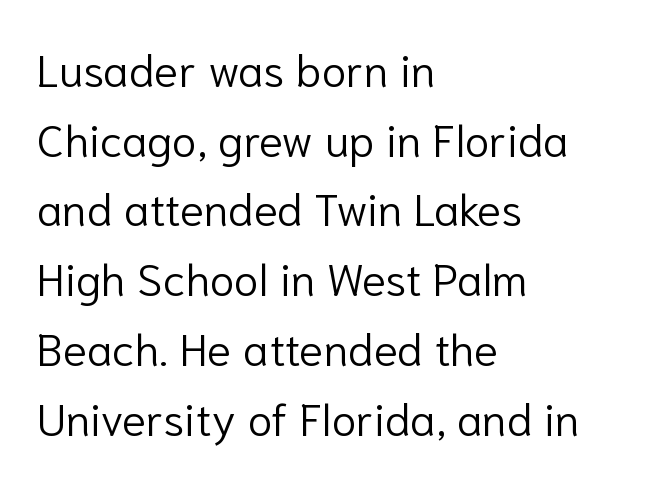
{"serif": "no", "italic": "no", "bold": "no", "weight": "light", "width": "normal", "stroke_contrast": "low", "x_height": "medium", "monospaced": "no", "underline": "no", "align": "left", "line_spacing": "normal", "line_spacing_ratio": 1.55, "letter_spacing": "normal", "letter_spacing_em": 0.0, "glyph_px": 45}
